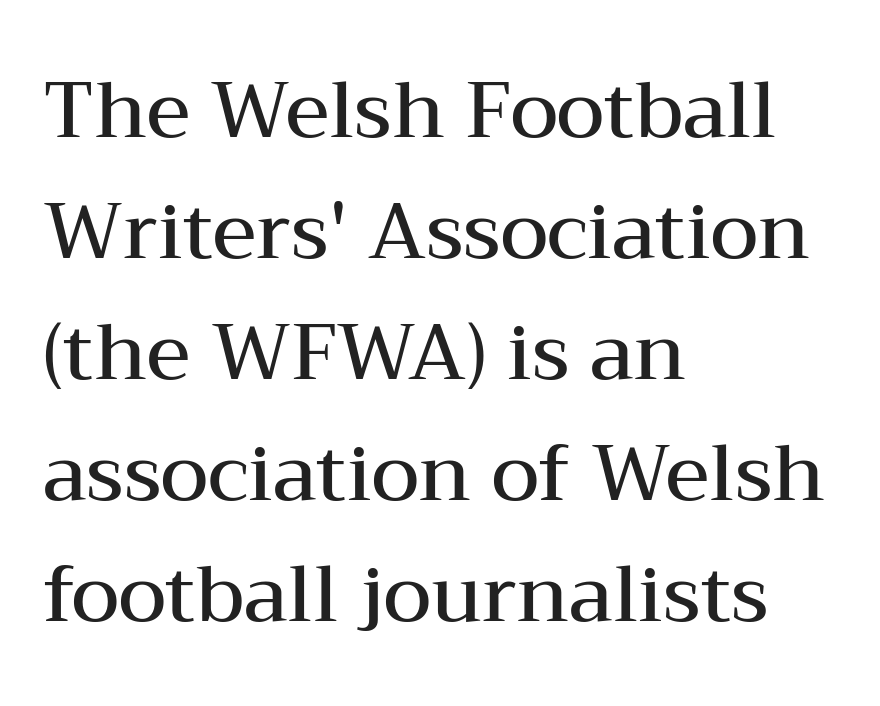
{"serif": "yes", "italic": "no", "bold": "semi", "weight": "semibold", "width": "wide", "stroke_contrast": "medium", "x_height": "medium", "monospaced": "no", "underline": "no", "align": "left", "line_spacing": "normal", "line_spacing_ratio": 1.55, "letter_spacing": "normal", "letter_spacing_em": 0.0, "glyph_px": 78}
